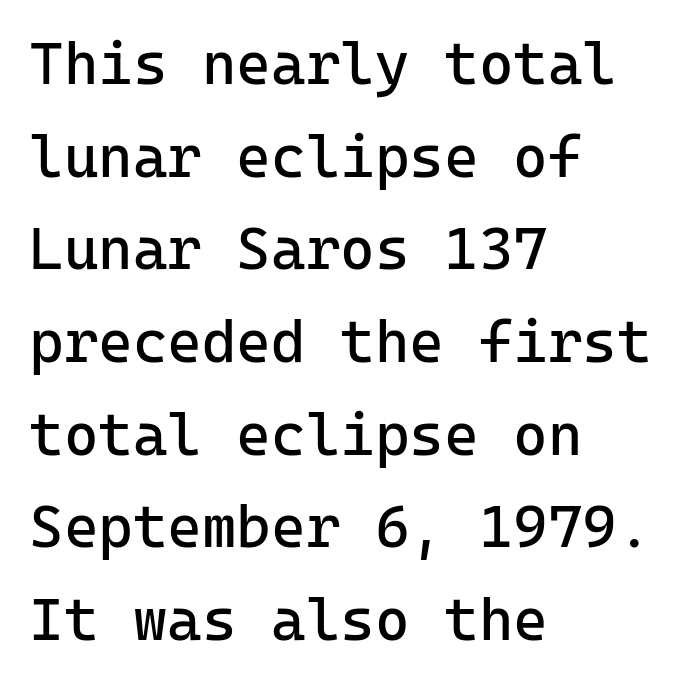
Q: Is the text bold? A: No.
Q: Is the text italic (slanted)? A: No, it is upright.
Q: Is the typeface a serif or a sans-serif typeface? A: Sans-serif.
Q: Is the text underlined? A: No.
Q: How is the paragraph aligned? A: Left-aligned.
Q: Is the spacing between letters normal or unusually wide? A: Normal.
Q: Is the spacing between lines tight, normal or loose? A: Normal.
Q: Width (condensed, normal, or wide)? A: Normal.
Q: Stroke contrast? A: Low.
Q: x-height? A: Medium.
Q: Monospaced? A: Yes.
